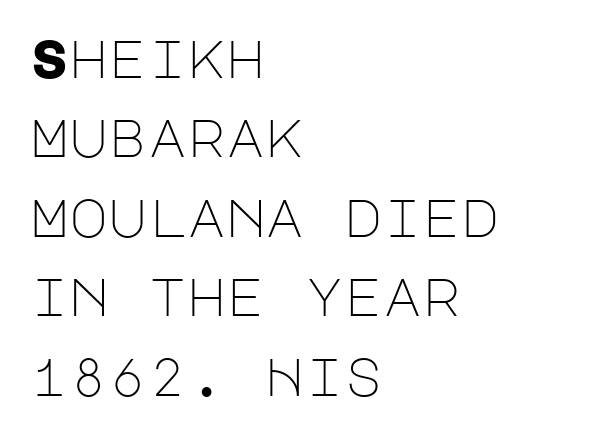
This reads as an unemphasized weight, regular at the heaviest. Serif or sans? Sans — the stroke terminals are bare. Ascenders rise straight up at ninety degrees. The rendering uses a moderate line-height, typical for paragraphs. The lines in this sample share a left origin and differ only in where they stop.
